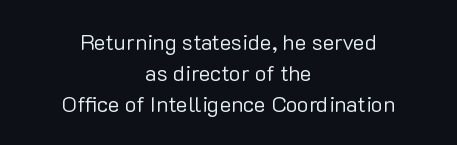
The image shows 22 px text type, upright; set centered, normal line spacing (1.41x), normal letter spacing, not underlined.
